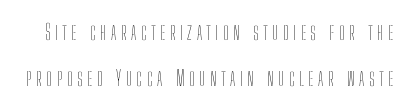
The passage shown is not bold in any degree. In terms of leading, this rendering errs on the spacious side. No word sits above an underline. Ascenders rise straight up at ninety degrees.
